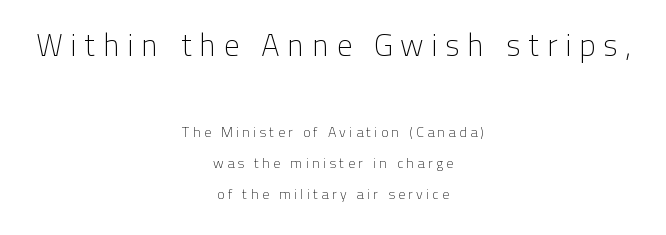
Q: Is the text bold? A: No.
Q: Is the text italic (slanted)? A: No, it is upright.
Q: Is the typeface a serif or a sans-serif typeface? A: Sans-serif.
Q: Is the text underlined? A: No.
Q: How is the paragraph aligned? A: Centered.
Q: Is the spacing between letters normal or unusually wide? A: Unusually wide.
Q: Is the spacing between lines tight, normal or loose? A: Loose.
Q: Which block of text is set in a larger size, the first (top) or the second (bottom)? A: The first (top) one.
Q: Width (condensed, normal, or wide)? A: Normal.
Q: Stroke contrast? A: Low.
Q: x-height? A: Medium.
Q: Monospaced? A: No.
